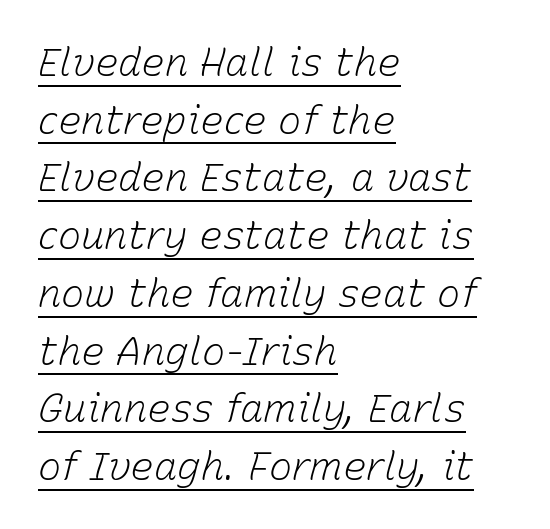
Q: Is the text bold? A: No.
Q: Is the text italic (slanted)? A: Yes, it leans right by about 15 degrees.
Q: Is the text underlined? A: Yes.
Q: How is the paragraph aligned? A: Left-aligned.
Q: Is the spacing between letters normal or unusually wide? A: Normal.
Q: Is the spacing between lines tight, normal or loose? A: Normal.
Q: Width (condensed, normal, or wide)? A: Normal.
Q: Stroke contrast? A: Low.
Q: x-height? A: Medium.
Q: Monospaced? A: No.
